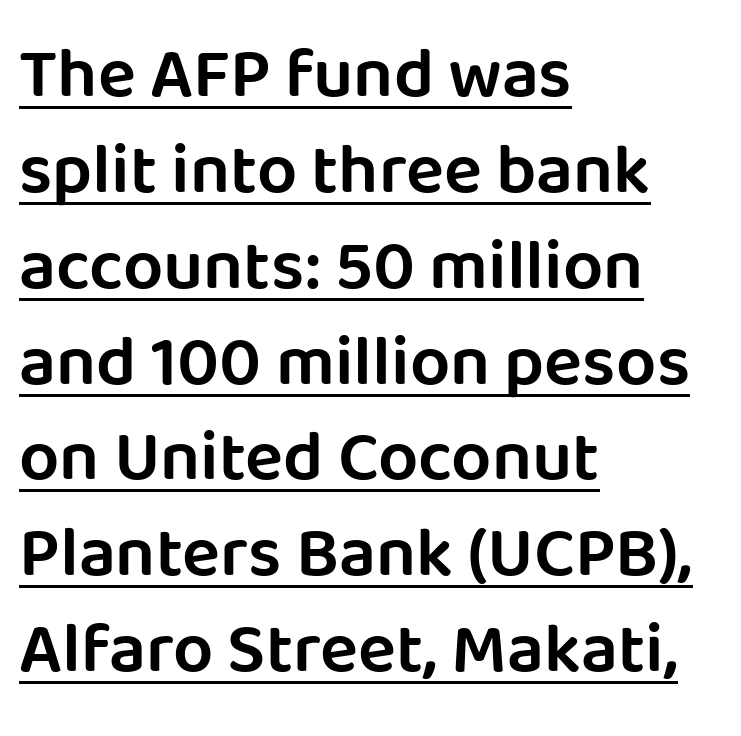
{"serif": "no", "italic": "no", "bold": "semi", "weight": "semibold", "width": "normal", "stroke_contrast": "low", "x_height": "large", "monospaced": "no", "underline": "yes", "align": "left", "line_spacing": "normal", "line_spacing_ratio": 1.35, "letter_spacing": "normal", "letter_spacing_em": 0.0, "glyph_px": 71}
